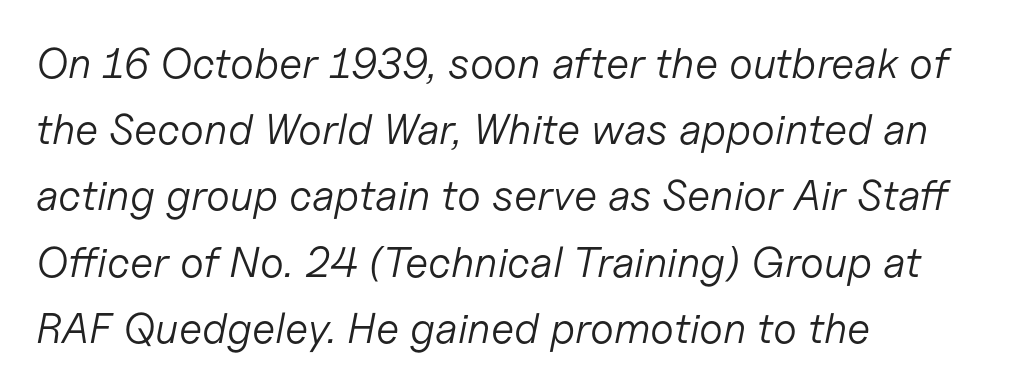
The image shows 43 px light type, italic (leaning right); set left-aligned, normal line spacing (1.54x), normal letter spacing, not underlined; low stroke contrast and a medium x-height.
